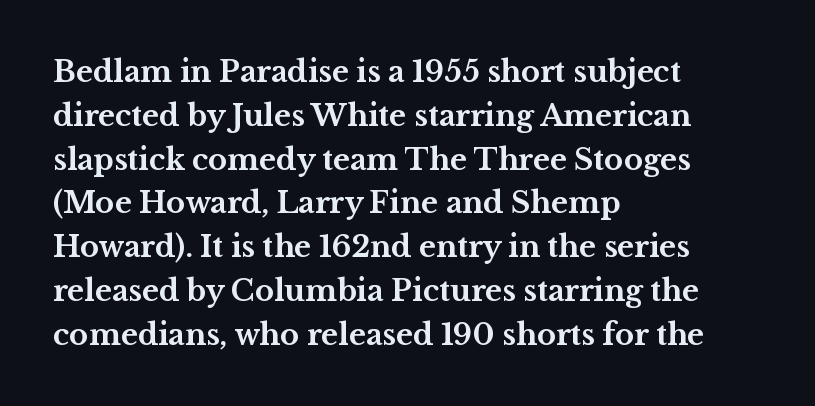
{"serif": "yes", "italic": "no", "bold": "yes", "weight": "bold", "width": "wide", "stroke_contrast": "medium", "x_height": "medium", "monospaced": "no", "underline": "no", "align": "left", "line_spacing": "normal", "line_spacing_ratio": 1.51, "letter_spacing": "normal", "letter_spacing_em": 0.0, "glyph_px": 29}
